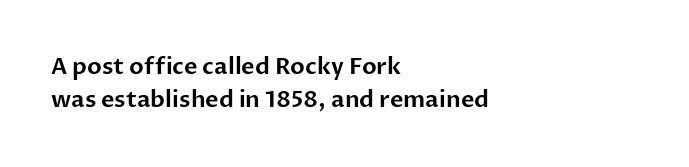
{"italic": "no", "underline": "no", "align": "left", "line_spacing": "normal", "line_spacing_ratio": 1.43, "letter_spacing": "normal", "letter_spacing_em": 0.0, "glyph_px": 23}
